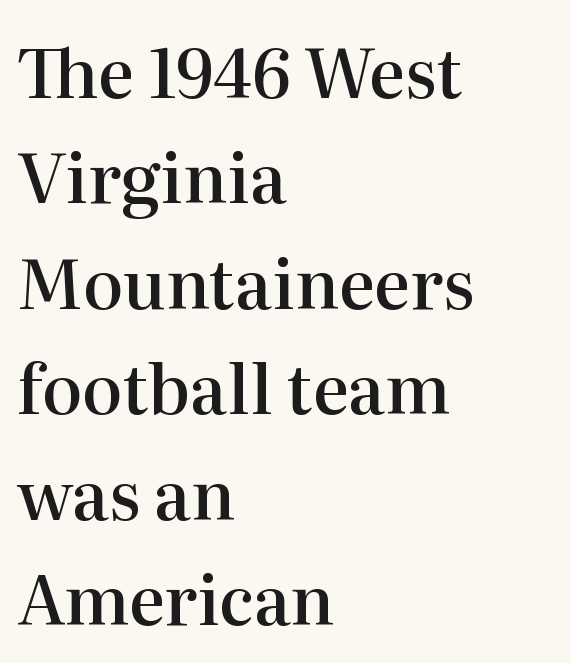
{"serif": "yes", "italic": "no", "bold": "semi", "weight": "semibold", "width": "normal", "stroke_contrast": "high", "x_height": "medium", "monospaced": "no", "underline": "no", "align": "left", "line_spacing": "normal", "line_spacing_ratio": 1.55, "letter_spacing": "normal", "letter_spacing_em": 0.0, "glyph_px": 68}
